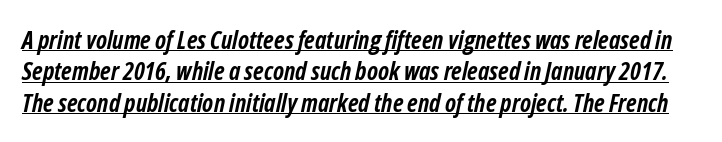
{"italic": "yes", "lean": "right", "slant_degrees": 12, "bold": "yes", "underline": "yes", "line_spacing": "normal", "line_spacing_ratio": 1.26, "letter_spacing": "normal", "letter_spacing_em": 0.0, "glyph_px": 25}
